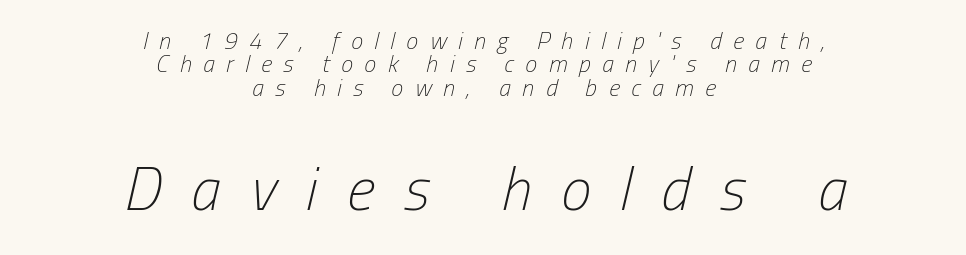
Q: Is the text bold? A: No.
Q: Is the text italic (slanted)? A: Yes, it leans right by about 13 degrees.
Q: Is the text underlined? A: No.
Q: How is the paragraph aligned? A: Centered.
Q: Is the spacing between letters normal or unusually wide? A: Unusually wide.
Q: Is the spacing between lines tight, normal or loose? A: Tight.
Q: Which block of text is set in a larger size, the first (top) or the second (bottom)? A: The second (bottom) one.
Q: Width (condensed, normal, or wide)? A: Condensed.
Q: Stroke contrast? A: Low.
Q: x-height? A: Medium.
Q: Monospaced? A: No.
